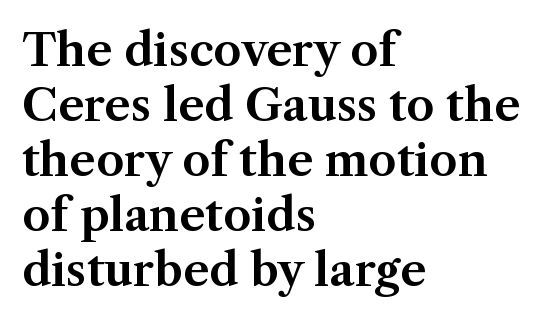
The image shows 45 px serif type, upright; set left-aligned, line spacing 1.22x, normal letter spacing, not underlined; medium stroke contrast and a medium x-height.
